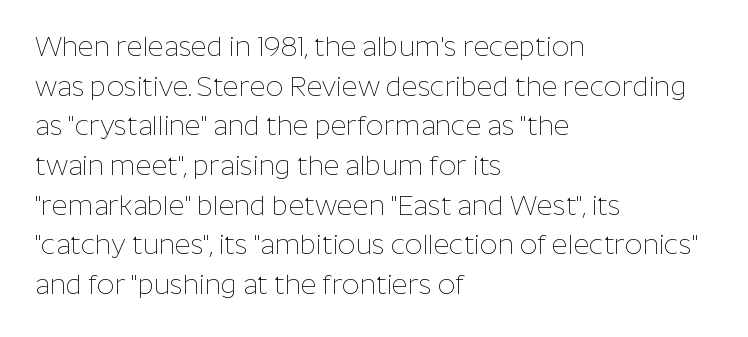
The image shows 27 px text type, upright; set left-aligned, normal line spacing (1.47x), normal letter spacing, not underlined.
